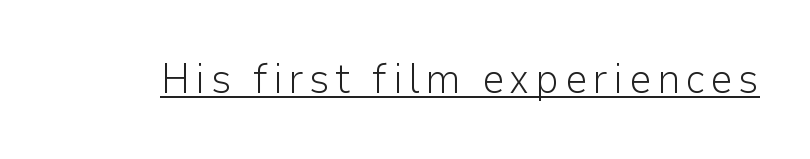
{"serif": "no", "italic": "no", "bold": "no", "weight": "light", "width": "normal", "stroke_contrast": "low", "x_height": "medium", "monospaced": "no", "underline": "yes", "glyph_px": 41}
